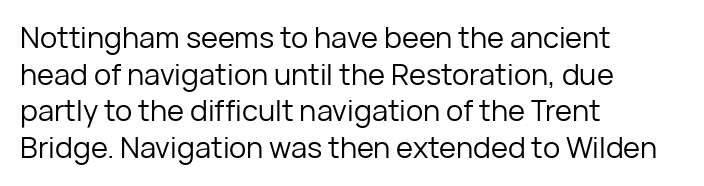
The letters advance in unequal steps, a hallmark of proportional type. The string is rendered with underlining switched off. The axis of the letterforms is exactly vertical. Honestly, the letter spacing is just normal — you wouldn't notice it. No chunkiness to these letters — they're not bold. The rendering uses a moderate line-height, typical for paragraphs.
